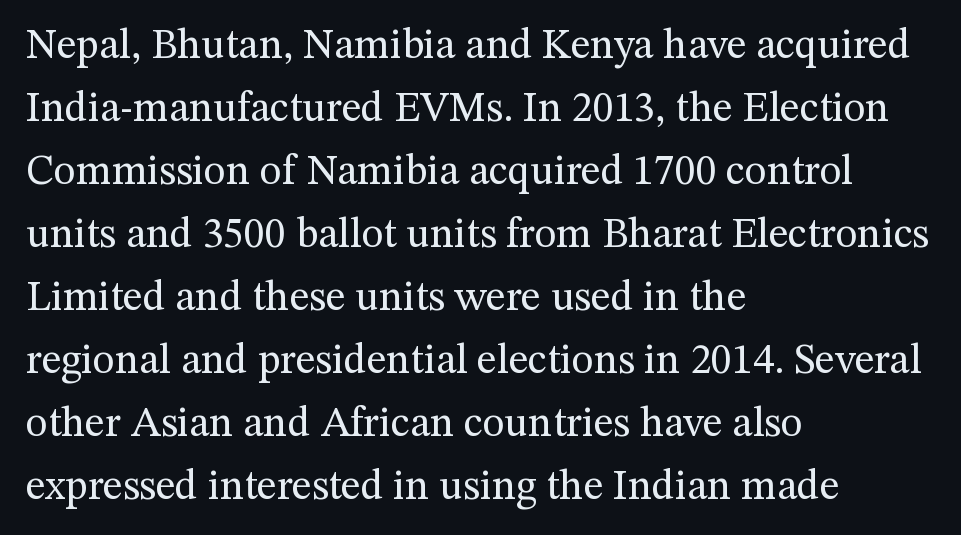
Q: Is the text bold? A: No.
Q: Is the text italic (slanted)? A: No, it is upright.
Q: Is the typeface a serif or a sans-serif typeface? A: Serif.
Q: Is the text underlined? A: No.
Q: How is the paragraph aligned? A: Left-aligned.
Q: Is the spacing between letters normal or unusually wide? A: Normal.
Q: Is the spacing between lines tight, normal or loose? A: Normal.
Q: Width (condensed, normal, or wide)? A: Normal.
Q: Stroke contrast? A: Medium.
Q: x-height? A: Medium.
Q: Monospaced? A: No.
